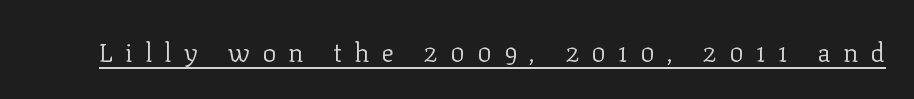
The image shows 26 px text type, upright; set unusually wide letter spacing (+0.46 em), underlined.
